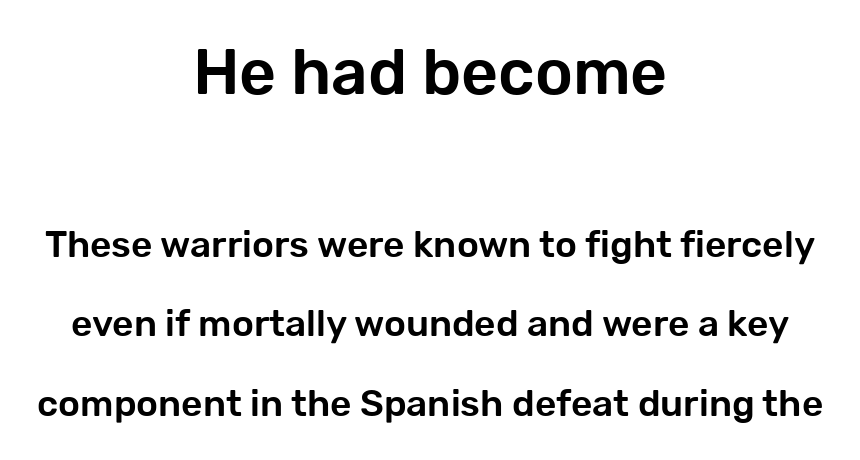
Spacing verdict: proportional, widths tailored to each character. Successive baselines arrive slowly, with a big drop between each. In terms of letterform style, serifs are entirely absent. Of the two passages, the one on top uses the larger point size. Beneath every word, the page is bare. The typography opts for an upright posture over an oblique one.
